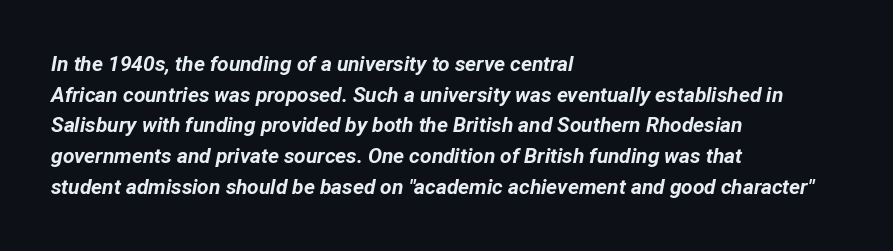
The image shows 21 px bold type, italic (leaning right); set left-aligned, normal line spacing (1.46x), normal letter spacing, not underlined.
